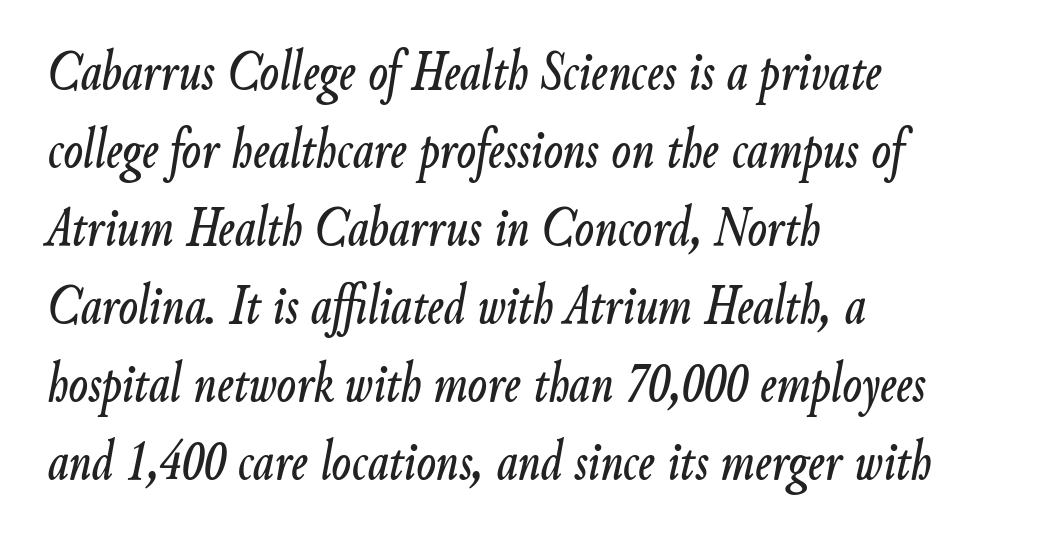
Q: Is the text italic (slanted)? A: Yes, it leans right by about 9 degrees.
Q: Is the text underlined? A: No.
Q: How is the paragraph aligned? A: Left-aligned.
Q: Is the spacing between letters normal or unusually wide? A: Normal.
Q: Is the spacing between lines tight, normal or loose? A: Normal.
Q: Width (condensed, normal, or wide)? A: Condensed.
Q: Stroke contrast? A: Low.
Q: x-height? A: Small.
Q: Monospaced? A: No.
